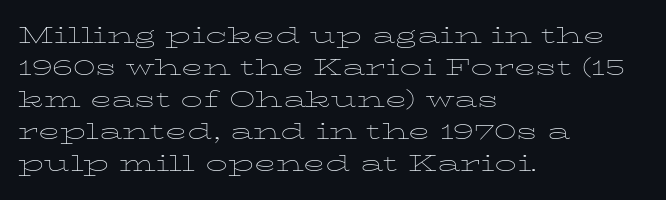
The image shows 22 px text type, upright; set left-aligned, normal line spacing (1.46x), normal letter spacing, not underlined.
